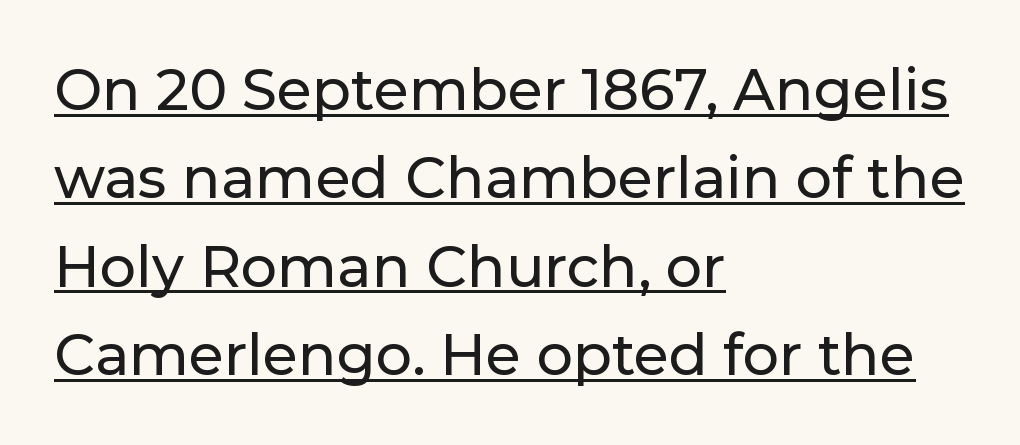
The lines are quadded left. The passage shown is underscored from start to finish. In terms of letterform style, serifs are entirely absent. Unlike italic type, these characters show no tilt at all. Tracking value appears to be zero — textbook default spacing. Here the designer chose a conventional face with non-uniform glyph widths.
